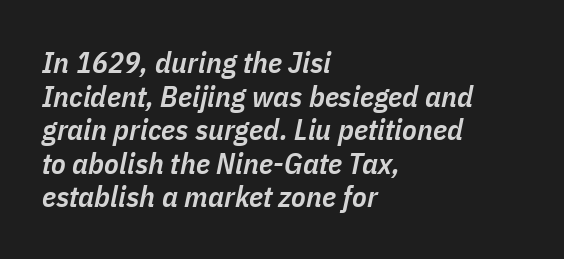
{"italic": "yes", "lean": "right", "slant_degrees": 11, "bold": "semi", "weight": "semibold", "width": "condensed", "stroke_contrast": "low", "x_height": "medium", "monospaced": "no", "underline": "no", "align": "left", "line_spacing": "tight", "line_spacing_ratio": 1.12, "letter_spacing": "normal", "letter_spacing_em": 0.0, "glyph_px": 30}
